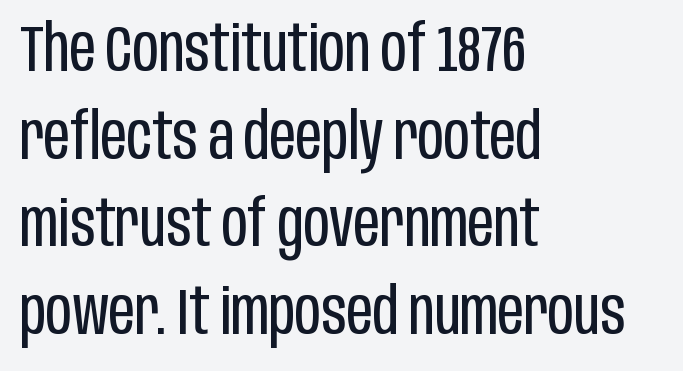
Q: Is the text bold? A: No.
Q: Is the text italic (slanted)? A: No, it is upright.
Q: Is the typeface a serif or a sans-serif typeface? A: Sans-serif.
Q: Is the text underlined? A: No.
Q: How is the paragraph aligned? A: Left-aligned.
Q: Is the spacing between letters normal or unusually wide? A: Normal.
Q: Is the spacing between lines tight, normal or loose? A: Normal.
Q: Width (condensed, normal, or wide)? A: Condensed.
Q: Stroke contrast? A: Low.
Q: x-height? A: Large.
Q: Monospaced? A: No.
